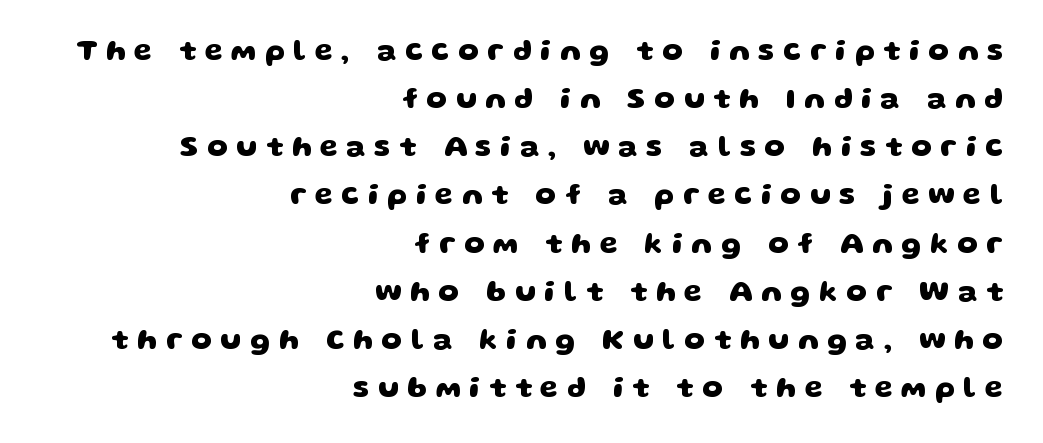
{"serif": "no", "bold": "yes", "weight": "heavy", "width": "wide", "stroke_contrast": "low", "x_height": "large", "monospaced": "no", "underline": "no", "align": "right", "line_spacing": "normal", "line_spacing_ratio": 1.66, "letter_spacing": "wide", "letter_spacing_em": 0.3, "glyph_px": 29}
